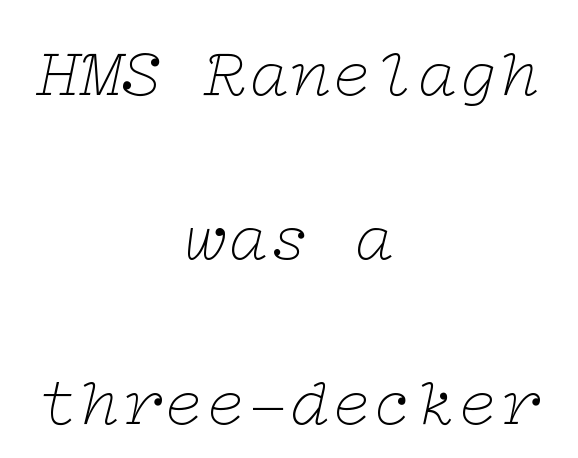
{"serif": "yes", "italic": "yes", "lean": "right", "slant_degrees": 12, "bold": "no", "weight": "thin", "width": "wide", "stroke_contrast": "low", "x_height": "medium", "underline": "no", "align": "center", "line_spacing": "loose", "line_spacing_ratio": 2.35, "letter_spacing": "normal", "letter_spacing_em": 0.0, "glyph_px": 70}
